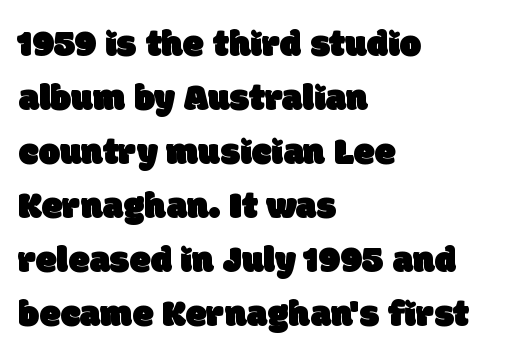
Lines of text with bare space underneath. Each letter keeps its own natural width here, so spacing adapts to shape. Stroke terminals: plain, sans-serif. Caption: standard tracking, unaltered. Rows of type keep a routine distance in the vertical direction.
